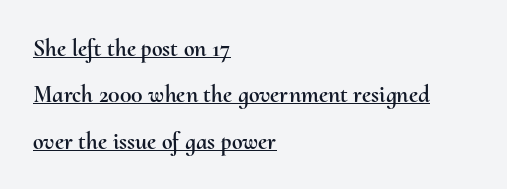
Q: Is the text italic (slanted)? A: No, it is upright.
Q: Is the text underlined? A: Yes.
Q: How is the paragraph aligned? A: Left-aligned.
Q: Is the spacing between letters normal or unusually wide? A: Normal.
Q: Is the spacing between lines tight, normal or loose? A: Loose.
